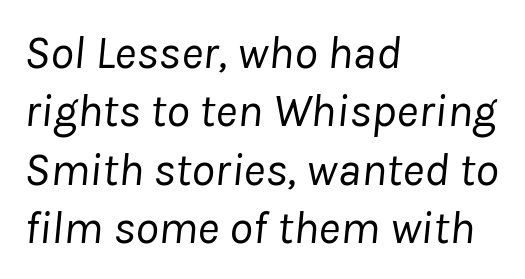
Q: Is the text bold? A: No.
Q: Is the text italic (slanted)? A: Yes, it leans right by about 8 degrees.
Q: Is the text underlined? A: No.
Q: How is the paragraph aligned? A: Left-aligned.
Q: Is the spacing between letters normal or unusually wide? A: Normal.
Q: Width (condensed, normal, or wide)? A: Normal.
Q: Stroke contrast? A: Low.
Q: x-height? A: Medium.
Q: Monospaced? A: No.
